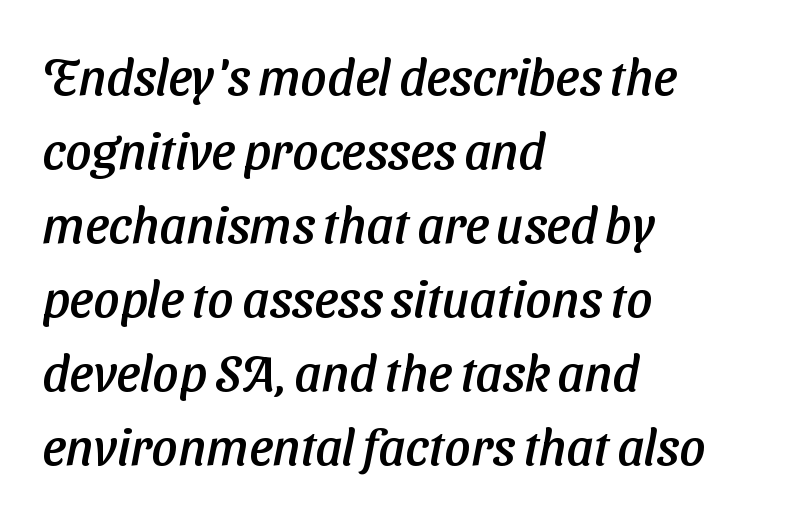
Stroke terminals: plain, sans-serif. Default kerning and tracking; the words read as compact shapes. Horizontal alignment here is leftward, the default for most running prose. Students, observe: this is what conventionally led text looks like. You could not count columns in this text — the font is proportionally spaced.
